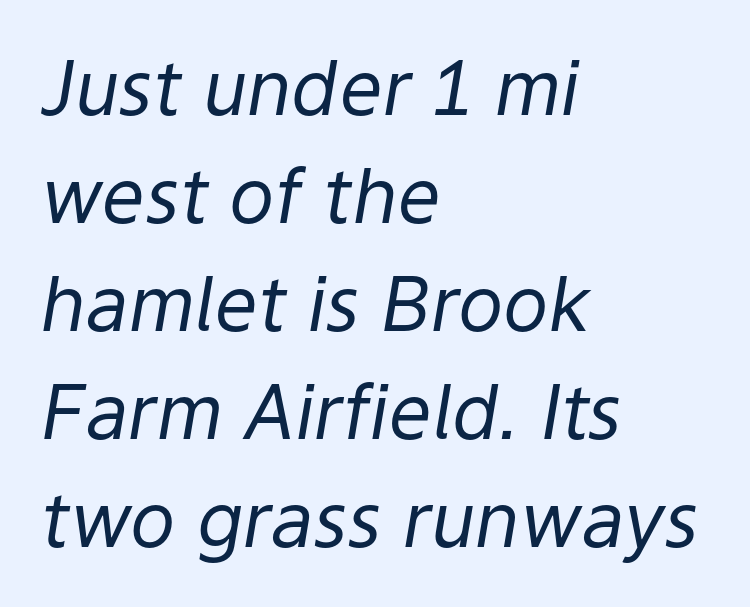
The letterforms sit at book weight or below. These lines were composed using italics. The rendering anchors every line to the left-hand side. Descenders hang freely into open space. Leading: standard.
